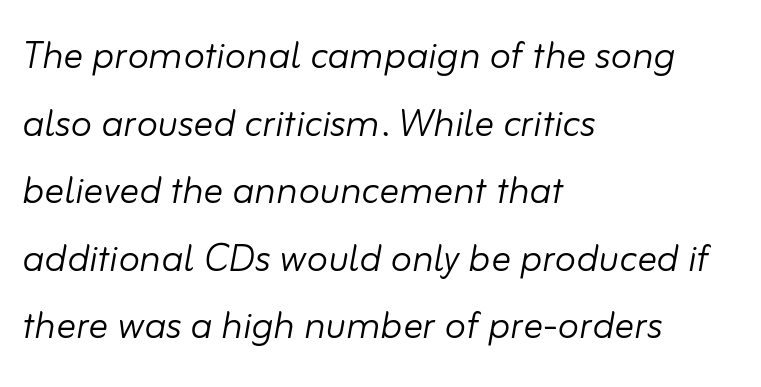
Q: Is the text bold? A: No.
Q: Is the text italic (slanted)? A: Yes, it leans right by about 10 degrees.
Q: Is the text underlined? A: No.
Q: How is the paragraph aligned? A: Left-aligned.
Q: Is the spacing between letters normal or unusually wide? A: Normal.
Q: Is the spacing between lines tight, normal or loose? A: Normal.
Q: Width (condensed, normal, or wide)? A: Normal.
Q: Stroke contrast? A: Low.
Q: x-height? A: Small.
Q: Monospaced? A: No.
